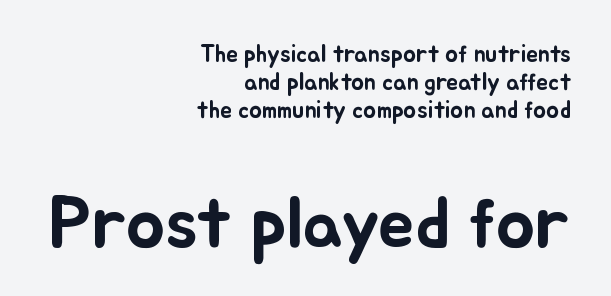
{"italic": "no", "width": "normal", "stroke_contrast": "low", "x_height": "small", "monospaced": "no", "underline": "no", "align": "right", "line_spacing_ratio": 1.16, "letter_spacing": "normal", "letter_spacing_em": 0.0, "larger_block": "second", "size_ratio": 3.04, "glyph_px": 73}
